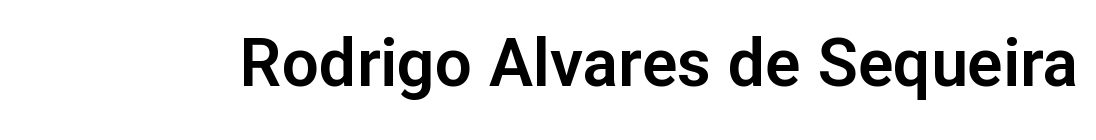
Q: Is the text italic (slanted)? A: No, it is upright.
Q: Is the typeface a serif or a sans-serif typeface? A: Sans-serif.
Q: Is the text underlined? A: No.
Q: Is the spacing between letters normal or unusually wide? A: Normal.
Q: Width (condensed, normal, or wide)? A: Normal.
Q: Stroke contrast? A: Low.
Q: x-height? A: Medium.
Q: Monospaced? A: No.
